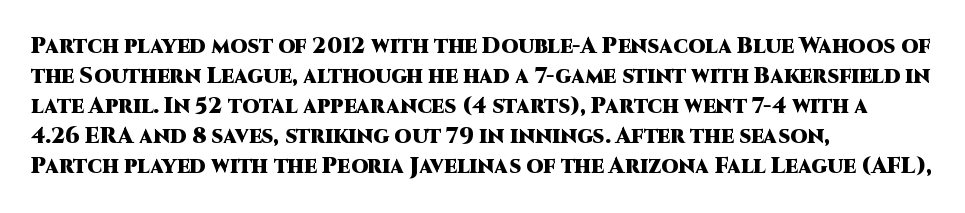
Italic: no, the glyphs are upright roman. Standard letterfit; no display-style spreading of the glyphs. Glance below the letters and you will spot only blank space. Its strokes are broad and dark, the hallmark of bold type.
